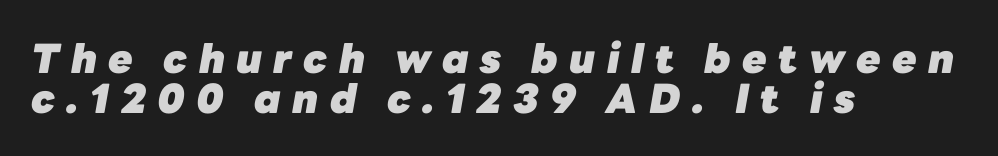
{"italic": "yes", "lean": "right", "slant_degrees": 10, "bold": "yes", "weight": "heavy", "width": "normal", "stroke_contrast": "low", "x_height": "medium", "monospaced": "no", "underline": "no", "align": "left", "line_spacing": "tight", "line_spacing_ratio": 1.01, "letter_spacing": "wide", "letter_spacing_em": 0.28, "glyph_px": 40}
